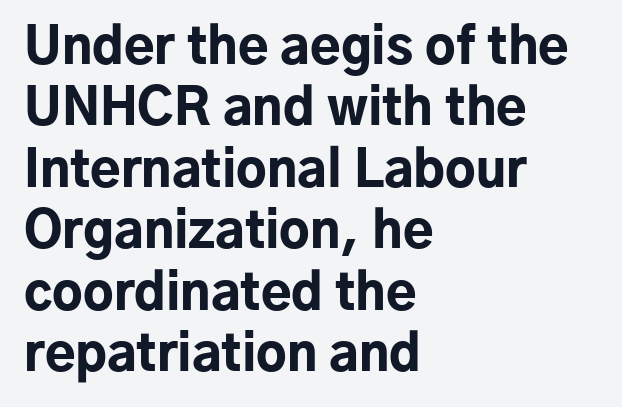
{"serif": "no", "italic": "no", "bold": "yes", "weight": "bold", "width": "normal", "stroke_contrast": "low", "x_height": "medium", "monospaced": "no", "underline": "no", "align": "left", "line_spacing_ratio": 1.23, "letter_spacing": "normal", "letter_spacing_em": 0.0, "glyph_px": 50}
